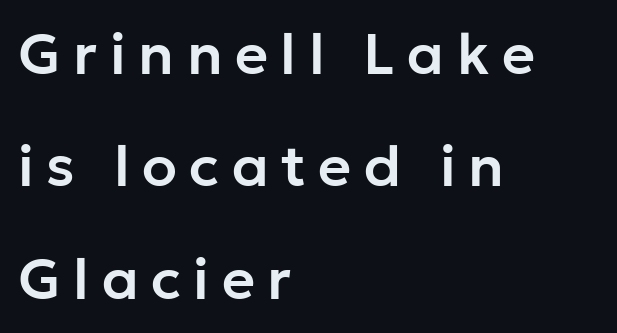
Q: Is the text italic (slanted)? A: No, it is upright.
Q: Is the typeface a serif or a sans-serif typeface? A: Sans-serif.
Q: Is the text underlined? A: No.
Q: How is the paragraph aligned? A: Left-aligned.
Q: Is the spacing between letters normal or unusually wide? A: Unusually wide.
Q: Is the spacing between lines tight, normal or loose? A: Loose.
Q: Width (condensed, normal, or wide)? A: Normal.
Q: Stroke contrast? A: Low.
Q: x-height? A: Medium.
Q: Monospaced? A: No.
